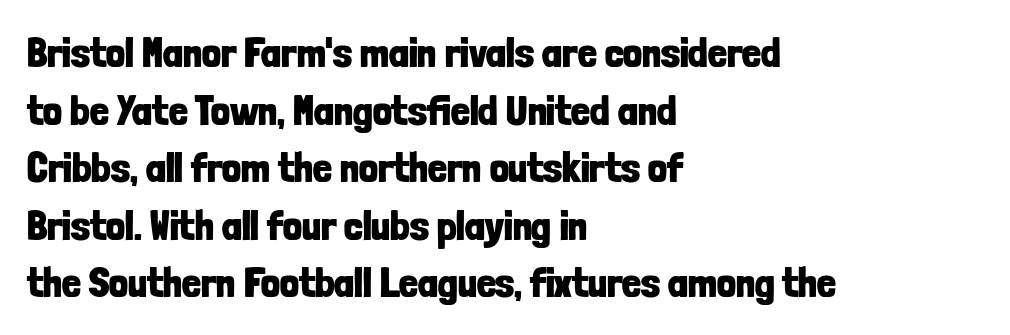
{"serif": "no", "italic": "no", "bold": "yes", "weight": "bold", "width": "condensed", "stroke_contrast": "low", "x_height": "medium", "monospaced": "no", "underline": "no", "align": "left", "line_spacing": "normal", "line_spacing_ratio": 1.37, "letter_spacing": "normal", "letter_spacing_em": 0.0, "glyph_px": 42}
